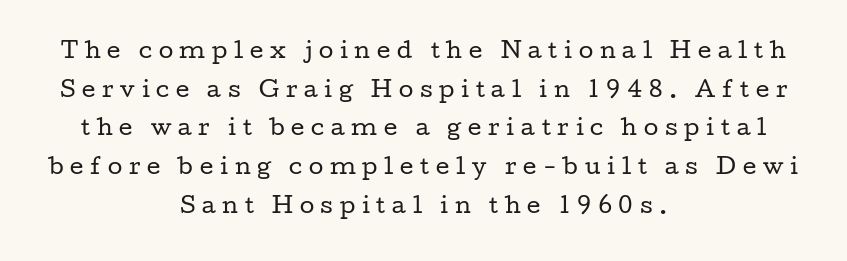
The image shows 21 px text type, upright; set centered, line spacing 1.84x, unusually wide letter spacing (+0.32 em), not underlined.
